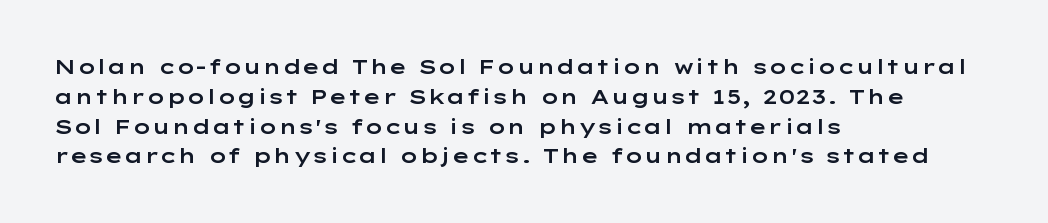
{"italic": "no", "underline": "no", "align": "left", "line_spacing": "normal", "line_spacing_ratio": 1.49, "letter_spacing": "normal", "letter_spacing_em": 0.0, "glyph_px": 20}
